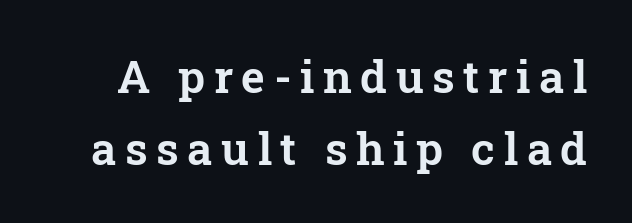
Spacing verdict: proportional, widths tailored to each character. This rendering features lettering with no underline. Leading matches the norm, producing a regular column. This rendering employs a face with finishing strokes, i.e., a serif. The typography opts for an upright posture over an oblique one.
